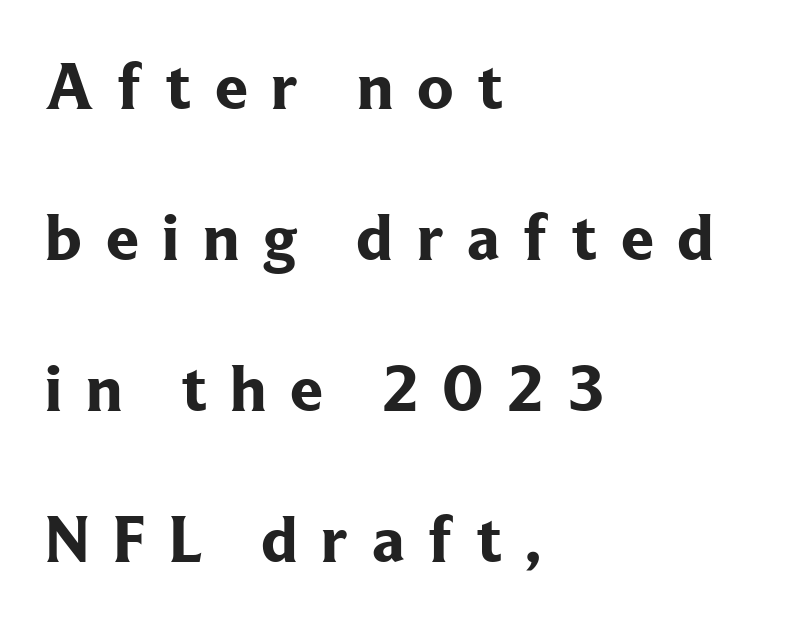
{"serif": "yes", "italic": "no", "bold": "yes", "weight": "bold", "width": "normal", "stroke_contrast": "low", "x_height": "medium", "monospaced": "no", "underline": "no", "align": "left", "line_spacing": "loose", "line_spacing_ratio": 2.29, "letter_spacing": "wide", "letter_spacing_em": 0.36, "glyph_px": 66}
